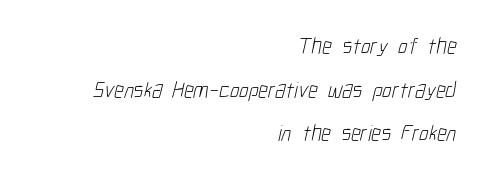
The image shows 23 px text type; set right-aligned, loose line spacing (1.9x), normal letter spacing, not underlined.
